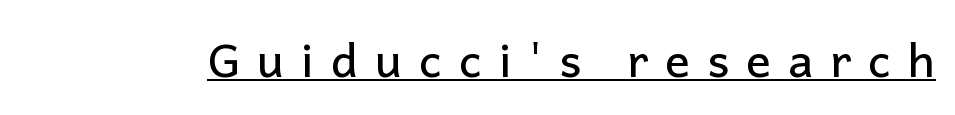
Regarding serifs, this sample does without them. Posture: vertical. Here the glyphs are tracked loosely, breaking word shapes into spaced letters. The letters advance in unequal steps, a hallmark of proportional type.
